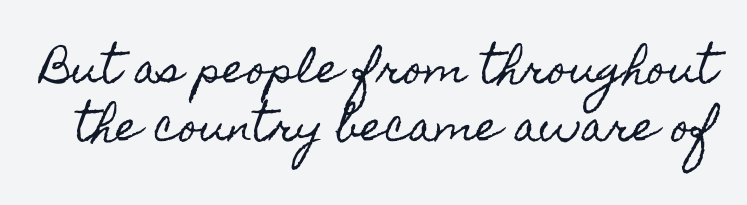
Default kerning and tracking; the words read as compact shapes. Evenly set lines give the paragraph a standard silhouette. The rendering uses natural spacing where letterforms have individual widths. Check the space under the baseline: it is left empty.
